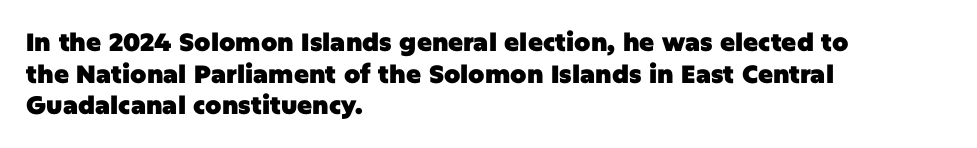
Q: Is the text bold? A: Yes.
Q: Is the text italic (slanted)? A: No, it is upright.
Q: Is the text underlined? A: No.
Q: How is the paragraph aligned? A: Left-aligned.
Q: Is the spacing between letters normal or unusually wide? A: Normal.
Q: Is the spacing between lines tight, normal or loose? A: Normal.
